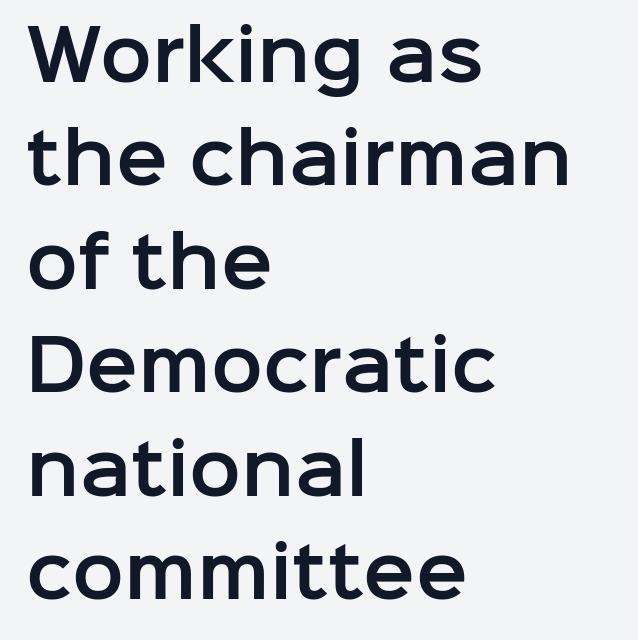
These lines were composed using upright roman letters. A bare baseline throughout the passage. If you drew a ruler down the left edge, every line would touch it. Is this a fixed-width face? No — the glyphs have proportional, varying widths. This rendering employs a face without finishing strokes, i.e., a sans-serif.
